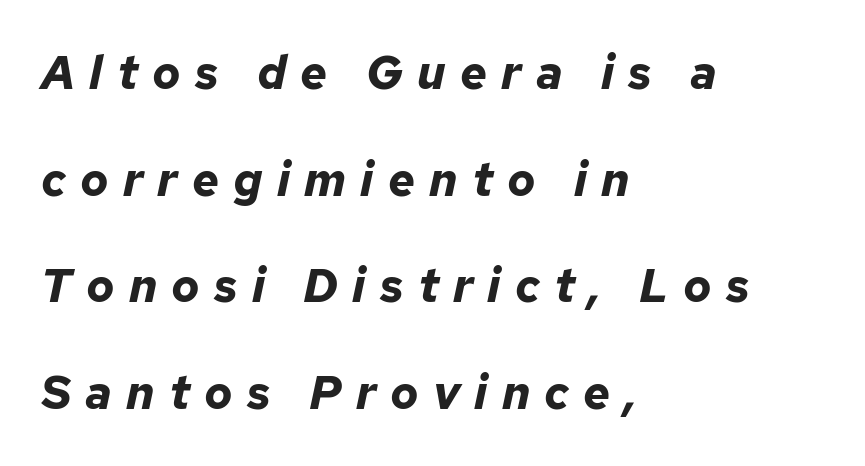
Q: Is the text bold? A: Yes.
Q: Is the text italic (slanted)? A: Yes, it leans right by about 12 degrees.
Q: Is the text underlined? A: No.
Q: How is the paragraph aligned? A: Left-aligned.
Q: Is the spacing between letters normal or unusually wide? A: Unusually wide.
Q: Is the spacing between lines tight, normal or loose? A: Loose.
Q: Width (condensed, normal, or wide)? A: Normal.
Q: Stroke contrast? A: Low.
Q: x-height? A: Medium.
Q: Monospaced? A: No.
